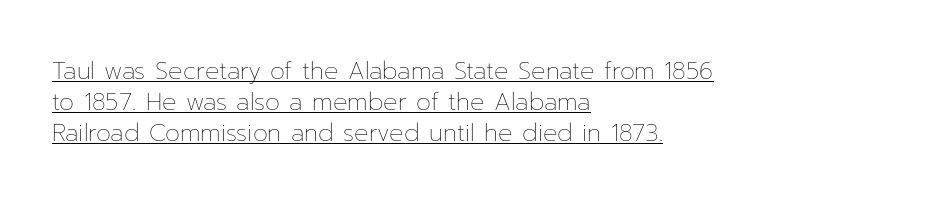
Left-aligned paragraph, ragged on the right. The letters stand straight up with perfectly vertical stems. A typesetter would call this leading conventional body-copy spacing. There is no visible air inserted between adjacent glyphs. Stems here are at most as thick as an everyday book face.
